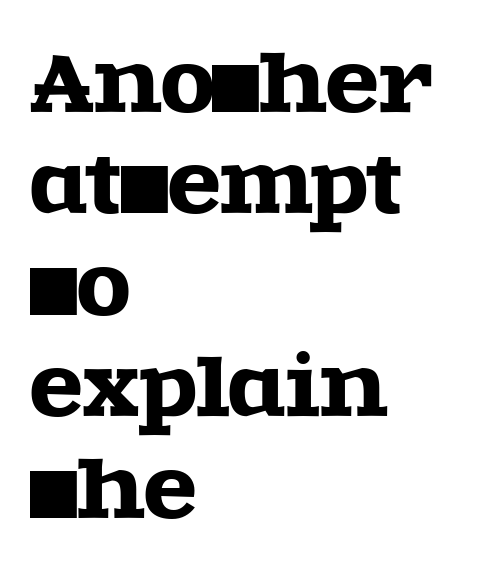
Descenders hang freely into open space. A typesetter would call this proportional, since set widths differ per character. One glance says typical: line gaps are just what's usual. This rendering employs a face with finishing strokes, i.e., a serif. Posture: vertical.
